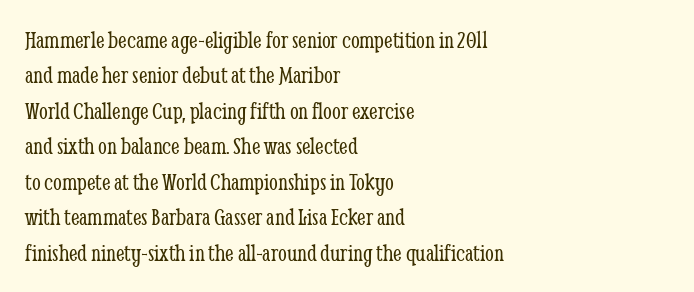
{"italic": "no", "bold": "no", "underline": "no", "align": "left", "line_spacing": "normal", "line_spacing_ratio": 1.42, "letter_spacing": "normal", "letter_spacing_em": 0.0, "glyph_px": 25}
